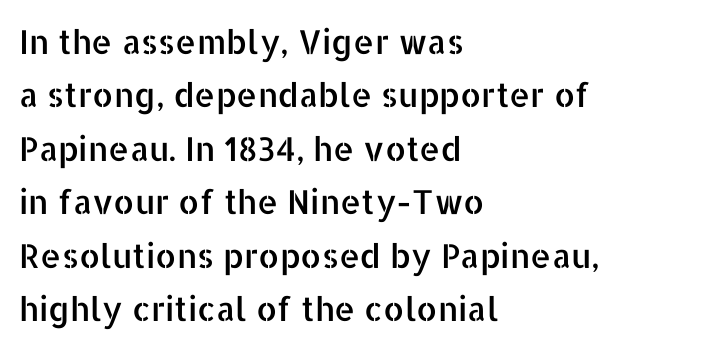
The image shows 33 px sans-serif type, upright; set left-aligned, normal line spacing (1.62x), normal letter spacing, not underlined; low stroke contrast and a medium x-height.
